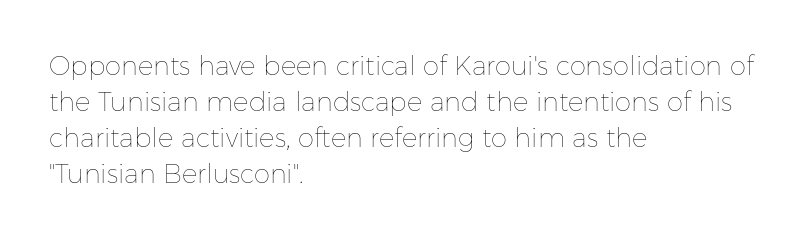
Teacher's note: observe the even left margin — that is flush-left alignment. Students, note that the glyphs here touch the page at normal intervals. Do the letters lean? They stand straight. Descenders hang freely into open space. Stem width sits at or under what a default text font uses.
